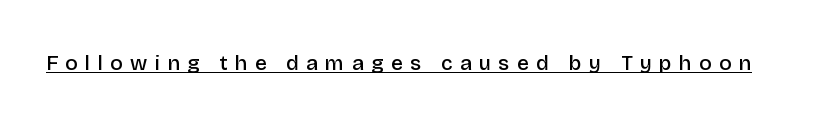
Is there an underline? Yes — a line sits under the letters. Caption: semibold face, moderately heavy strokes. This is roman type, the default non-slanted kind. Here the glyphs are tracked loosely, breaking word shapes into spaced letters.
